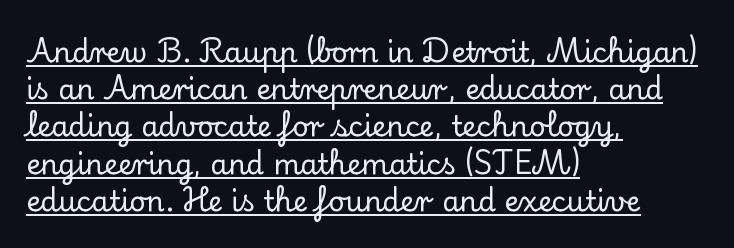
{"serif": "yes", "italic": "no", "width": "normal", "stroke_contrast": "low", "x_height": "small", "monospaced": "no", "underline": "yes", "align": "left", "line_spacing": "normal", "line_spacing_ratio": 1.33, "letter_spacing": "normal", "letter_spacing_em": 0.0, "glyph_px": 28}
